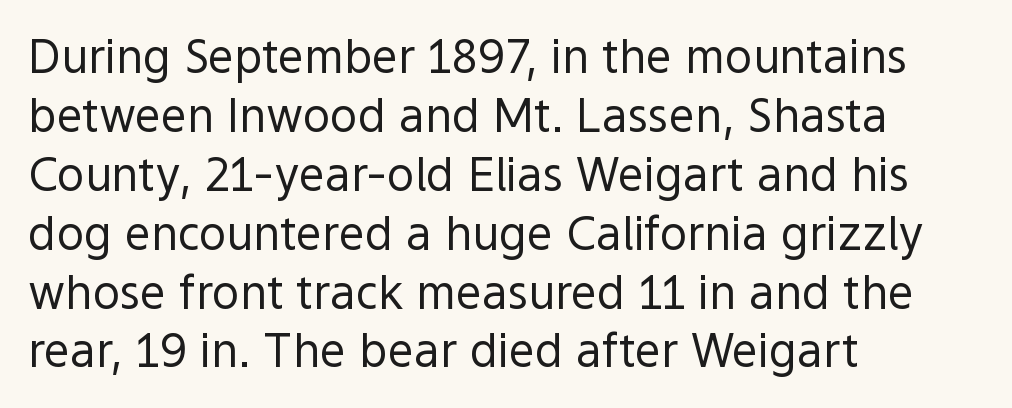
Q: Is the text bold? A: No.
Q: Is the text italic (slanted)? A: No, it is upright.
Q: Is the typeface a serif or a sans-serif typeface? A: Sans-serif.
Q: Is the text underlined? A: No.
Q: How is the paragraph aligned? A: Left-aligned.
Q: Is the spacing between letters normal or unusually wide? A: Normal.
Q: Is the spacing between lines tight, normal or loose? A: Normal.
Q: Width (condensed, normal, or wide)? A: Normal.
Q: x-height? A: Medium.
Q: Monospaced? A: No.
